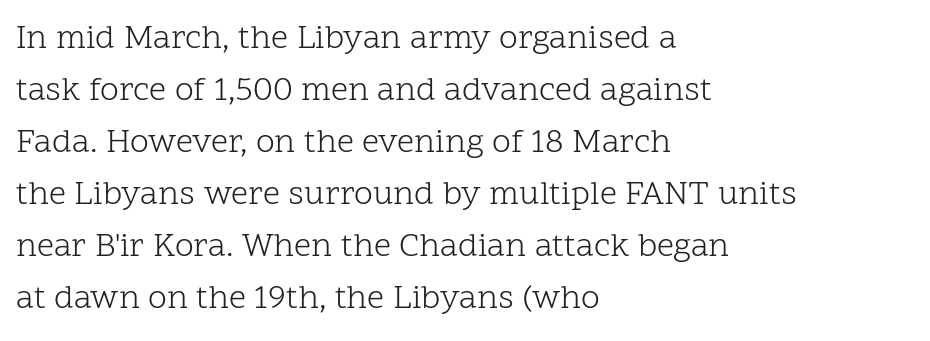
This sample uses a serif face. Heft: none added — not bold. One-word summary of the alignment: left. The rendering uses a moderate line-height, typical for paragraphs.
